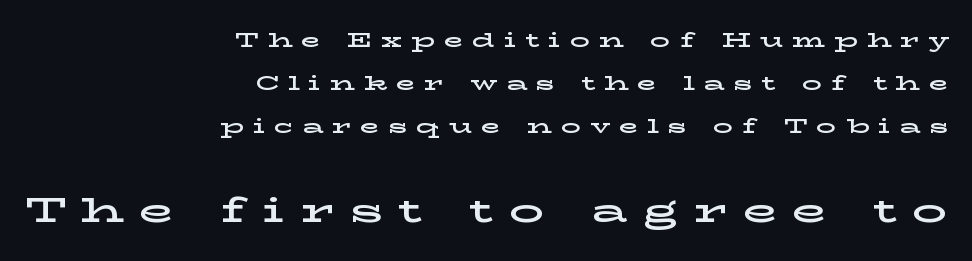
These lines are set flush right with a ragged left edge. Designer's note — italics off, roman on. A serif font was chosen for this passage. Each letter keeps its own natural width here, so spacing adapts to shape. This sample trades compactness for vertical openness between lines. Plain, unruled lines of type.
